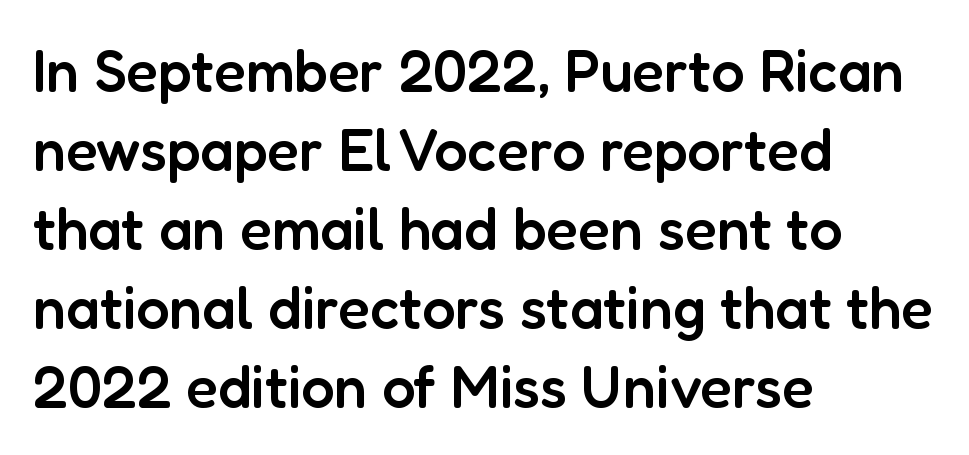
{"serif": "no", "italic": "no", "bold": "semi", "weight": "semibold", "width": "normal", "stroke_contrast": "low", "x_height": "medium", "monospaced": "no", "underline": "no", "align": "left", "line_spacing": "normal", "line_spacing_ratio": 1.34, "letter_spacing": "normal", "letter_spacing_em": 0.0, "glyph_px": 59}
